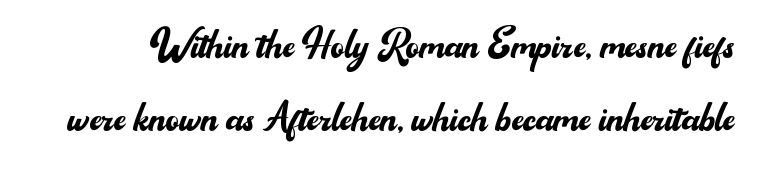
{"serif": "no", "bold": "no", "weight": "regular", "width": "normal", "stroke_contrast": "medium", "x_height": "small", "monospaced": "no", "underline": "no", "line_spacing": "normal", "line_spacing_ratio": 1.43, "letter_spacing": "normal", "letter_spacing_em": 0.0, "glyph_px": 51}
